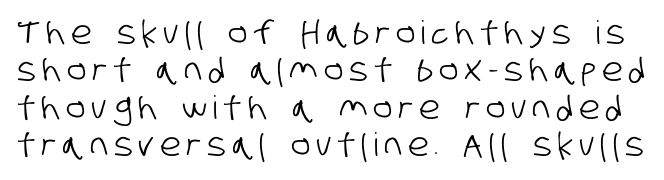
Q: Is the typeface a serif or a sans-serif typeface? A: Sans-serif.
Q: Is the text underlined? A: No.
Q: Width (condensed, normal, or wide)? A: Condensed.
Q: Stroke contrast? A: Low.
Q: x-height? A: Large.
Q: Monospaced? A: No.
